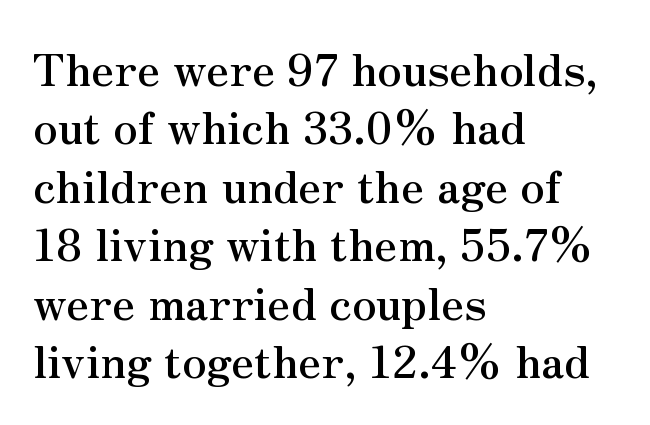
{"serif": "yes", "italic": "no", "width": "normal", "stroke_contrast": "medium", "x_height": "small", "monospaced": "no", "underline": "no", "align": "left", "line_spacing": "normal", "line_spacing_ratio": 1.3, "letter_spacing": "normal", "letter_spacing_em": 0.0, "glyph_px": 45}
